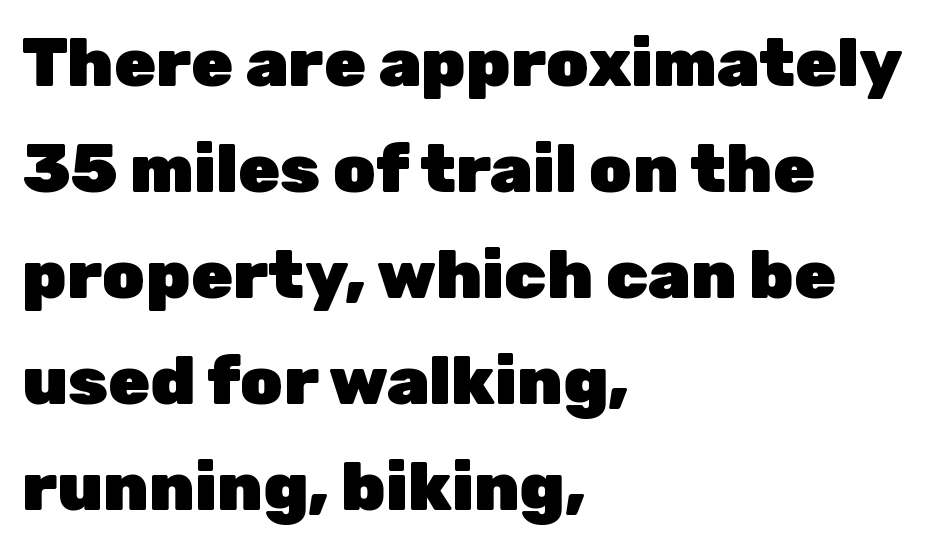
Q: Is the text bold? A: Yes.
Q: Is the text italic (slanted)? A: No, it is upright.
Q: Is the typeface a serif or a sans-serif typeface? A: Sans-serif.
Q: Is the text underlined? A: No.
Q: How is the paragraph aligned? A: Left-aligned.
Q: Is the spacing between letters normal or unusually wide? A: Normal.
Q: Is the spacing between lines tight, normal or loose? A: Normal.
Q: Width (condensed, normal, or wide)? A: Normal.
Q: Stroke contrast? A: Low.
Q: x-height? A: Medium.
Q: Monospaced? A: No.
